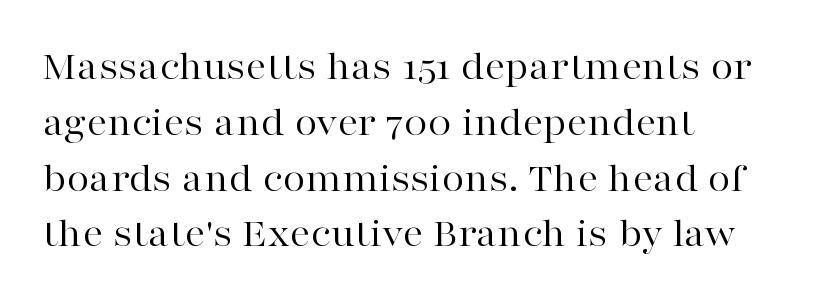
The image shows 41 px regular-weight, wide serif type, upright; set left-aligned, normal line spacing (1.36x), normal letter spacing, not underlined; high stroke contrast and a medium x-height.
